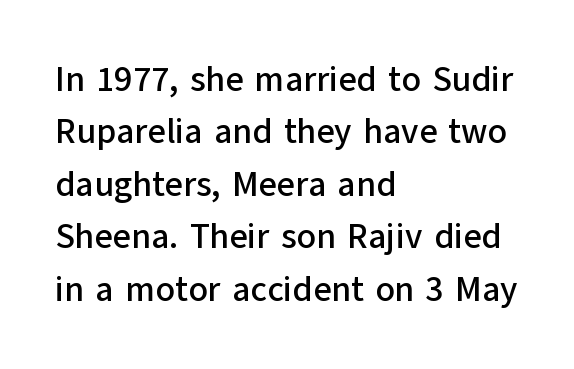
Q: Is the text italic (slanted)? A: No, it is upright.
Q: Is the typeface a serif or a sans-serif typeface? A: Sans-serif.
Q: Is the text underlined? A: No.
Q: How is the paragraph aligned? A: Left-aligned.
Q: Is the spacing between letters normal or unusually wide? A: Normal.
Q: Is the spacing between lines tight, normal or loose? A: Normal.
Q: Width (condensed, normal, or wide)? A: Normal.
Q: Stroke contrast? A: Low.
Q: x-height? A: Medium.
Q: Monospaced? A: No.
